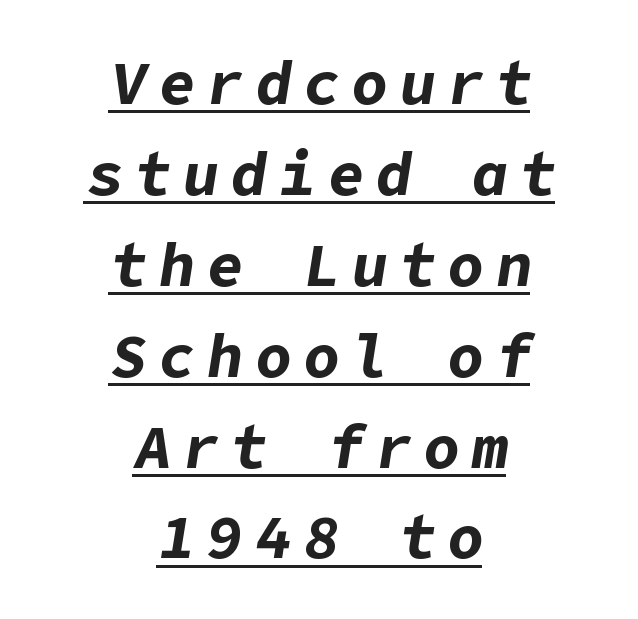
Q: Is the text bold? A: Yes.
Q: Is the text italic (slanted)? A: Yes, it leans right by about 9 degrees.
Q: Is the text underlined? A: Yes.
Q: How is the paragraph aligned? A: Centered.
Q: Is the spacing between lines tight, normal or loose? A: Normal.
Q: Width (condensed, normal, or wide)? A: Normal.
Q: Stroke contrast? A: Low.
Q: x-height? A: Medium.
